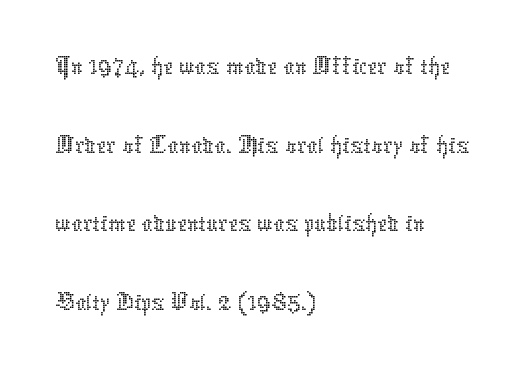
Nothing heavy about these letters — not bold at all. The type is set solid horizontally, with unmodified tracking. Posture: straight, roman, zero tilt. Think of a printed novel: that variable character pitch is what you see here. Unmarked baselines from the first word to the last.
